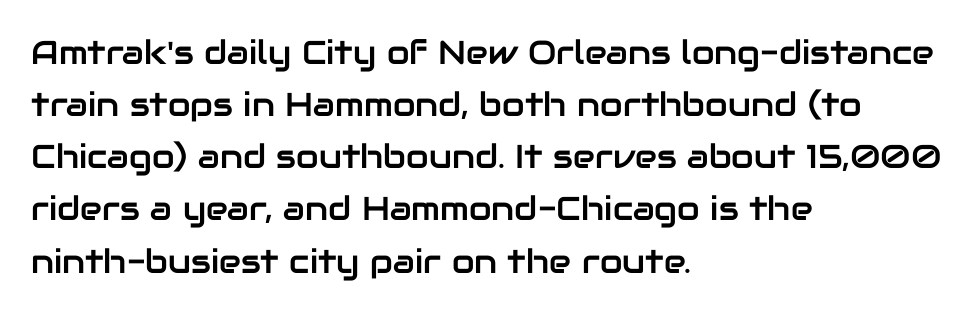
The image shows 33 px sans-serif type, upright; set left-aligned, normal line spacing (1.58x), normal letter spacing, not underlined; low stroke contrast and a medium x-height.
